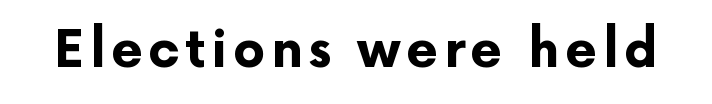
Type without underlining. A sans-serif font was chosen for this passage. Proportional: the letters do not fall into vertical columns. Is the type bold? Yes — the strokes are clearly thick and heavy.
